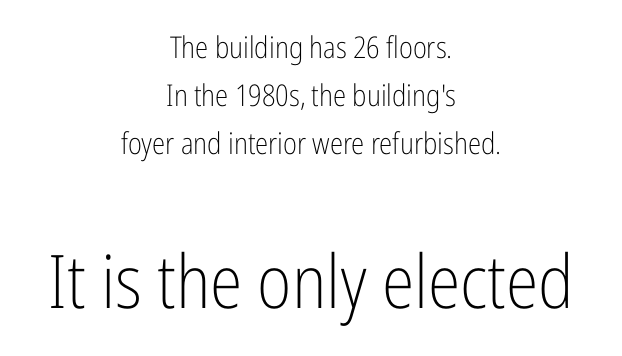
Q: Is the text bold? A: No.
Q: Is the text italic (slanted)? A: No, it is upright.
Q: Is the typeface a serif or a sans-serif typeface? A: Sans-serif.
Q: Is the text underlined? A: No.
Q: How is the paragraph aligned? A: Centered.
Q: Is the spacing between letters normal or unusually wide? A: Normal.
Q: Is the spacing between lines tight, normal or loose? A: Normal.
Q: Which block of text is set in a larger size, the first (top) or the second (bottom)? A: The second (bottom) one.
Q: Width (condensed, normal, or wide)? A: Condensed.
Q: Stroke contrast? A: Low.
Q: x-height? A: Medium.
Q: Monospaced? A: No.
